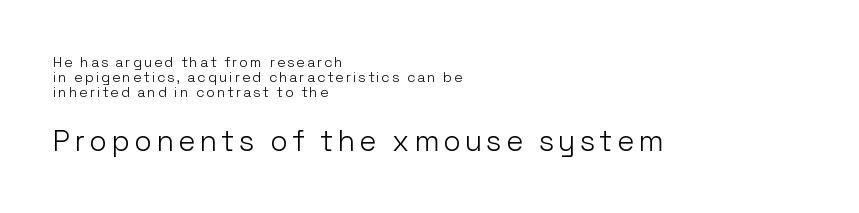
The image shows 29 px light sans-serif type, upright; set left-aligned, tight line spacing (1.08x), not underlined; the second (bottom) block is 2.07x larger; low stroke contrast and a medium x-height.
